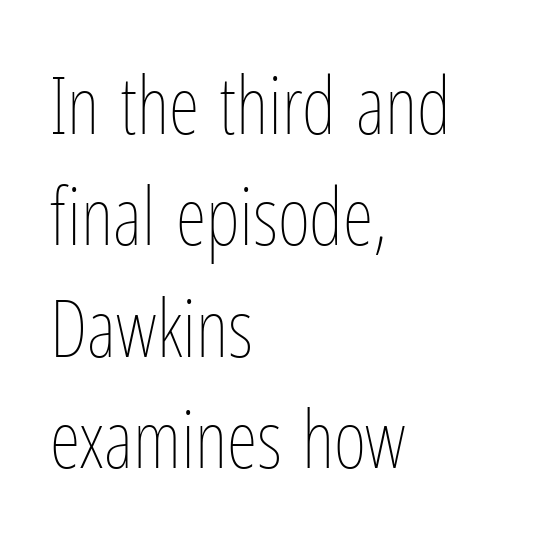
Vertical strokes here are truly vertical. Every row of glyphs begins at an identical x-position on the left. Honestly, there is no underline to notice here at all. Observe the ordinary spacing: letters are neighbours, not strangers. These lines sit exactly where default settings would place them.
